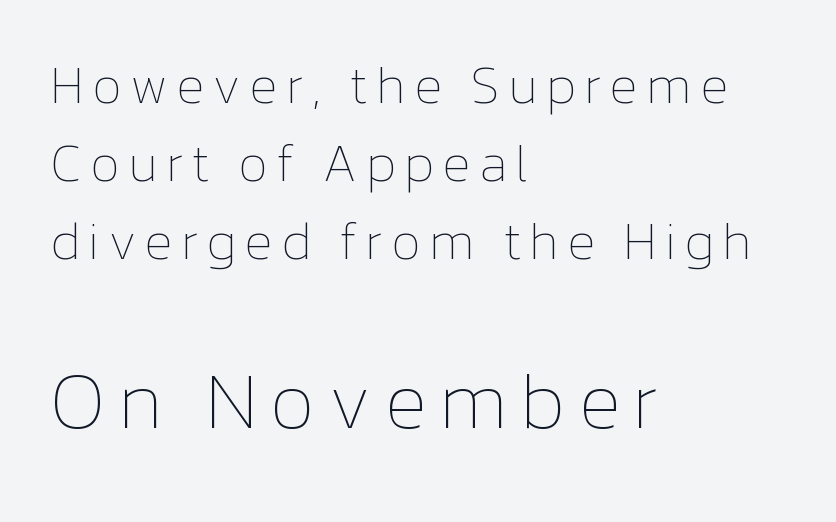
Note: smaller setting up top, larger setting below. Summary of weight: not heavy and not bold. The passage shown is not underscored anywhere. Evenly set lines give the paragraph a standard silhouette. Is the block centered? No — it sits flush against the left margin. The font's upright variant was chosen for this text.
